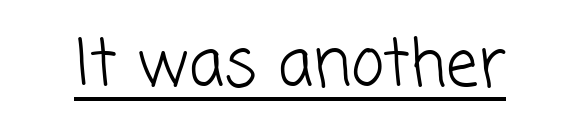
The image shows 64 px light sans-serif type; set normal letter spacing, underlined; low stroke contrast and a medium x-height.
